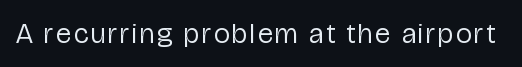
Letters have the restrained weight of plain body copy at most. Lines of text with bare space underneath. Serif or sans? Sans — the stroke terminals are bare. This sample uses an upright cut, with every glyph sitting square on the baseline. Character widths vary here, with narrow letters taking less room than wide ones.
